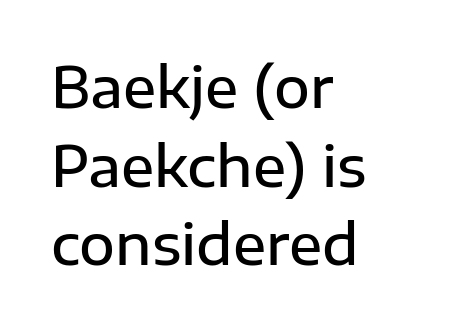
The image shows 55 px semibold sans-serif type, upright; set left-aligned, normal line spacing (1.43x), normal letter spacing, not underlined; low stroke contrast and a medium x-height.
